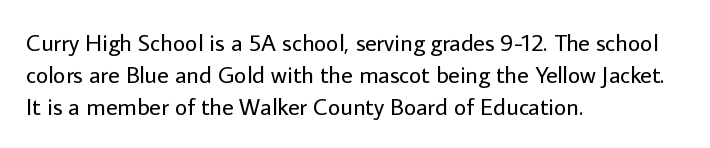
Q: Is the text bold? A: No.
Q: Is the text italic (slanted)? A: No, it is upright.
Q: Is the text underlined? A: No.
Q: How is the paragraph aligned? A: Left-aligned.
Q: Is the spacing between letters normal or unusually wide? A: Normal.
Q: Is the spacing between lines tight, normal or loose? A: Normal.
